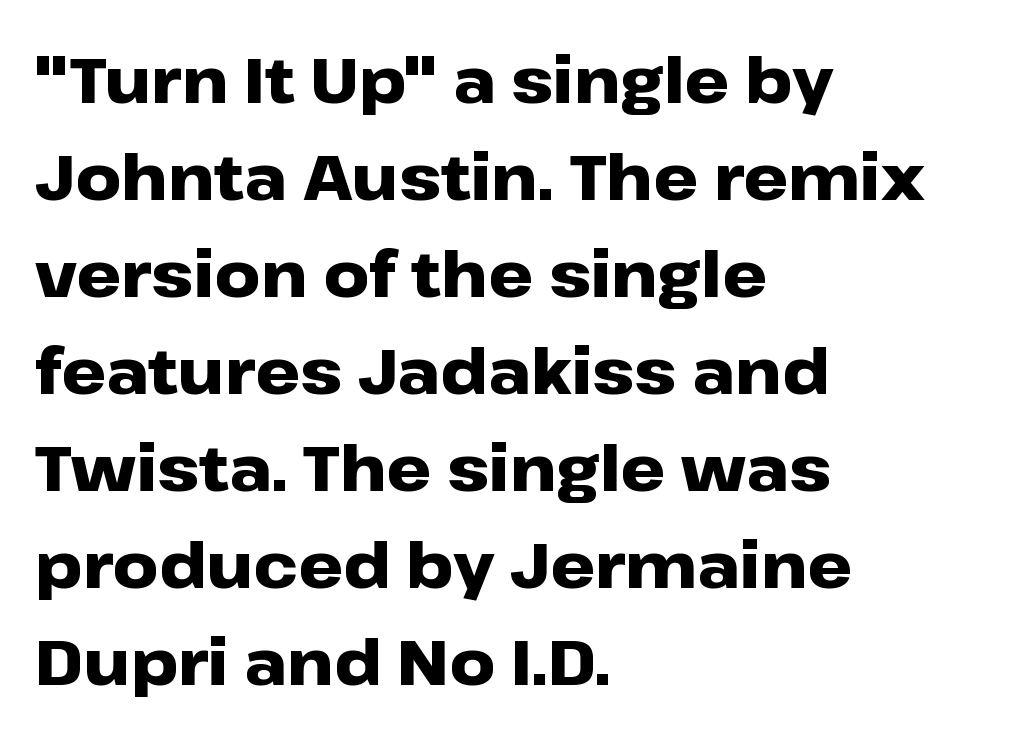
Layout note: lines flush left. The line-height multiplier appears to be the usual default. The designer went with a sans here, leaving each stem footless. How heavy is the stroke? Heavy — this is a bold.
